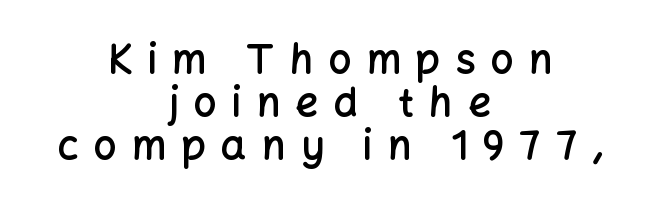
Q: Is the text bold? A: Semi-bold.
Q: Is the text italic (slanted)? A: No, it is upright.
Q: Is the typeface a serif or a sans-serif typeface? A: Sans-serif.
Q: Is the text underlined? A: No.
Q: How is the paragraph aligned? A: Centered.
Q: Is the spacing between letters normal or unusually wide? A: Unusually wide.
Q: Is the spacing between lines tight, normal or loose? A: Tight.
Q: Width (condensed, normal, or wide)? A: Normal.
Q: Stroke contrast? A: Low.
Q: x-height? A: Medium.
Q: Monospaced? A: No.
